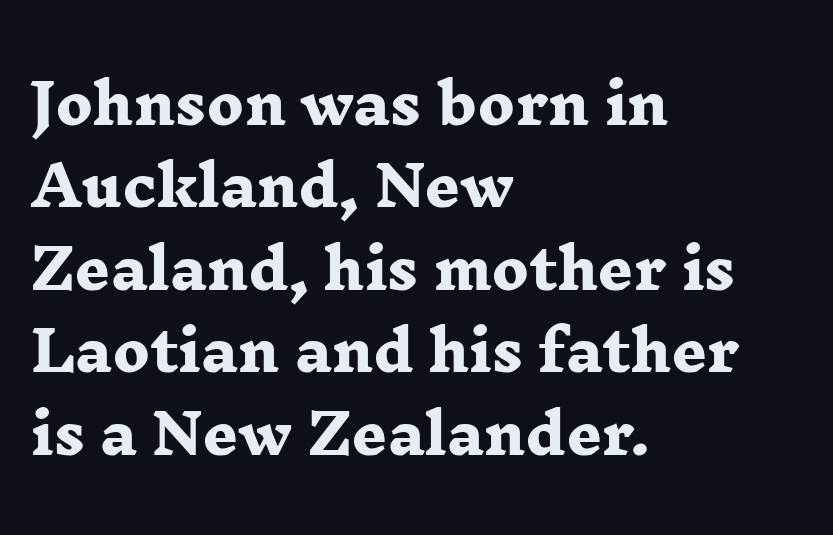
The letters sit at their default tracking, neither squeezed nor spread. Strong, thick strokes mark this as bold type. Bare-footed words on every line. Students, observe: this is what conventionally led text looks like.
